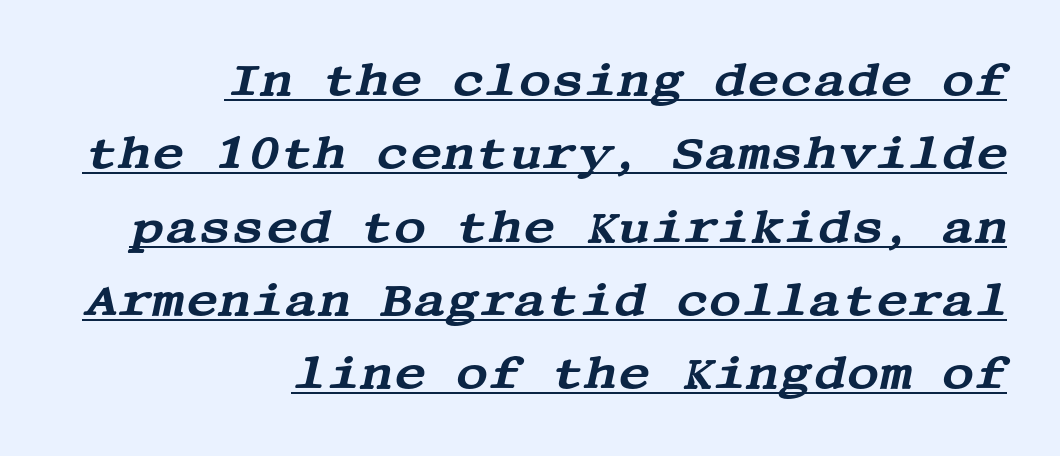
Does a line run under the words? Yes, clearly. The rendering applies a slant to the glyphs. One-word summary of the alignment: right. Letterform terminals end in serifs throughout the passage. One glance says typical: line gaps are just what's usual. Is the letter spacing exaggerated? No — it looks like the ordinary default.
